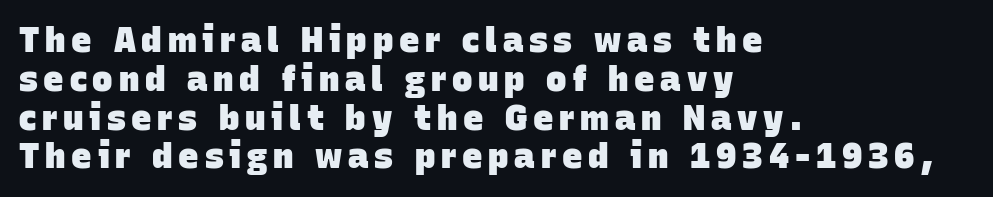
{"serif": "no", "bold": "yes", "weight": "heavy", "width": "normal", "stroke_contrast": "low", "x_height": "large", "monospaced": "no", "underline": "no", "align": "left", "line_spacing": "tight", "line_spacing_ratio": 1.14, "glyph_px": 34}
